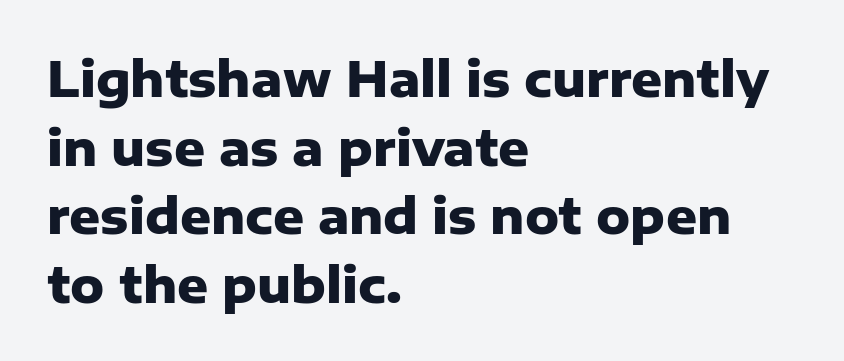
This rendering leaves character spacing at its baseline value. Visually the block forms a straight wall on the left and a jagged coastline on the right. The face used here is a sans, in the tradition of grotesques and geometrics. Set as a true bold cut, around the 700 mark. You can tell it's not italic because the verticals are truly vertical. The rendering uses natural spacing where letterforms have individual widths.
